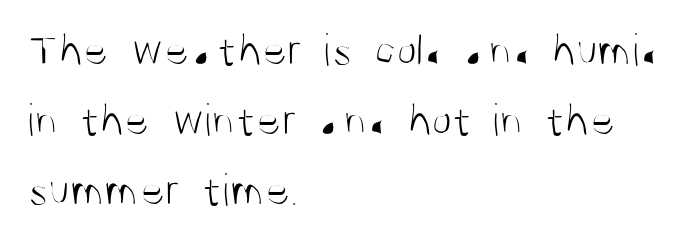
The image shows 47 px light, condensed sans-serif type, upright; set left-aligned, normal line spacing (1.49x), normal letter spacing, not underlined; medium stroke contrast and a large x-height.
